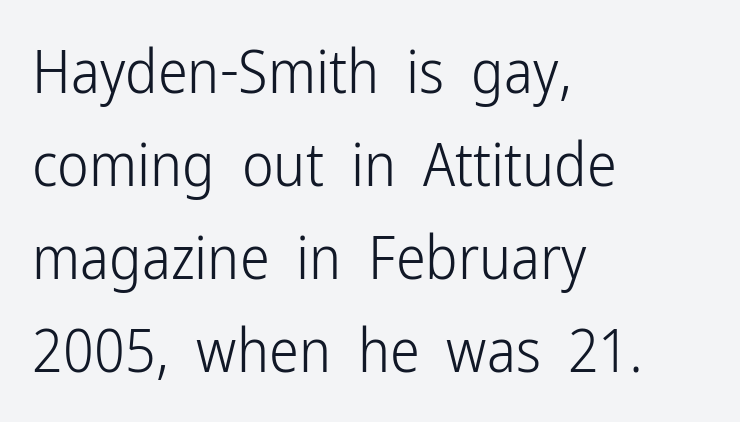
Q: Is the text bold? A: No.
Q: Is the text italic (slanted)? A: No, it is upright.
Q: Is the typeface a serif or a sans-serif typeface? A: Sans-serif.
Q: Is the text underlined? A: No.
Q: How is the paragraph aligned? A: Left-aligned.
Q: Is the spacing between letters normal or unusually wide? A: Normal.
Q: Is the spacing between lines tight, normal or loose? A: Normal.
Q: Width (condensed, normal, or wide)? A: Condensed.
Q: Stroke contrast? A: Low.
Q: x-height? A: Medium.
Q: Monospaced? A: No.
